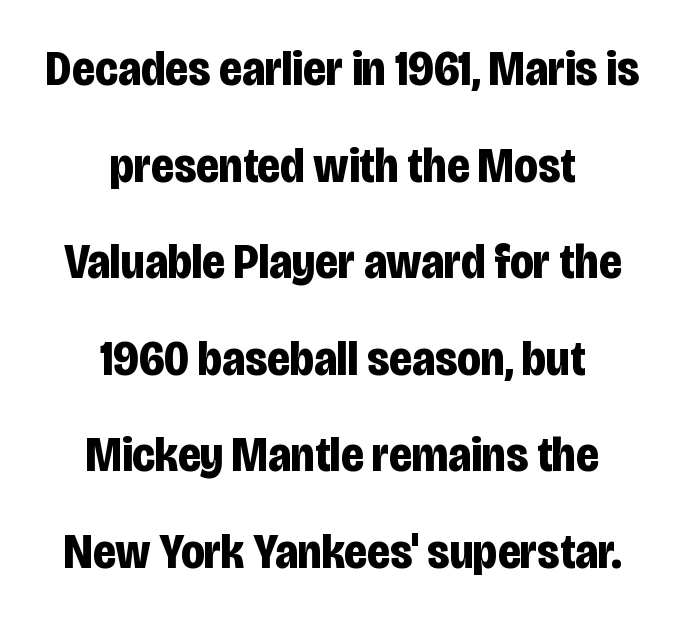
The image shows 49 px bold, condensed sans-serif type, upright; set centered, loose line spacing (1.97x), normal letter spacing, not underlined; low stroke contrast and a large x-height.
